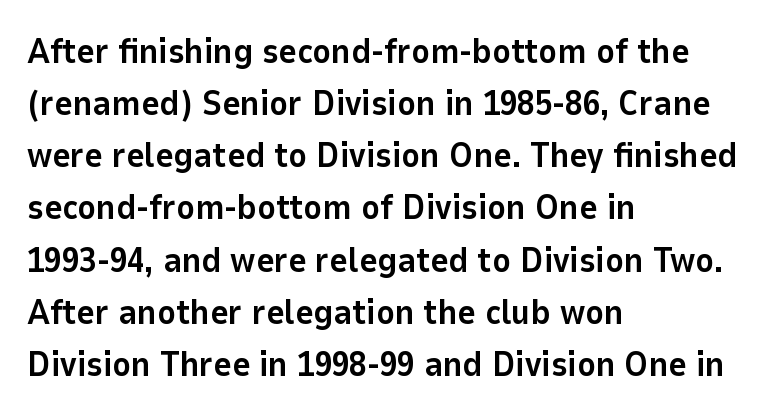
The image shows 35 px bold sans-serif type, upright; set left-aligned, normal line spacing (1.49x), normal letter spacing, not underlined; low stroke contrast and a medium x-height.
